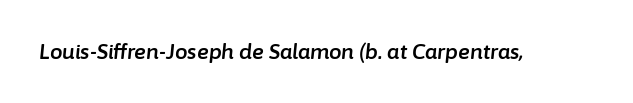
Q: Is the text italic (slanted)? A: Yes, it leans right by about 6 degrees.
Q: Is the text underlined? A: No.
Q: Is the spacing between letters normal or unusually wide? A: Normal.
